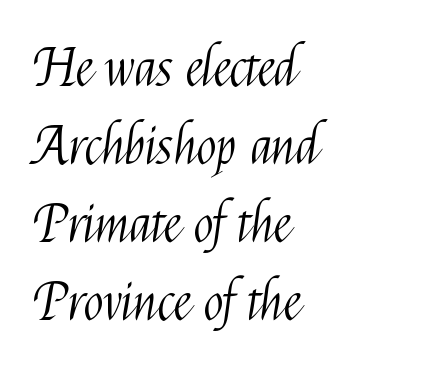
The image shows 53 px light, condensed sans-serif type; set left-aligned, normal line spacing (1.47x), normal letter spacing, not underlined; medium stroke contrast and a medium x-height.
